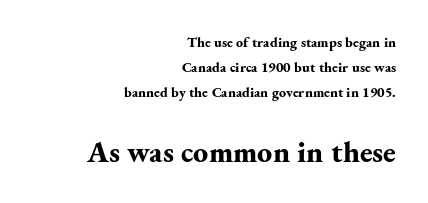
Pretty heavy lettering here — definitely bold. Does the type have serifs? Yes, each stem ends in a small foot. Compare the two chunks: the lower has the greater cap height. The lines in this sample share a right terminus and differ only in where they begin. Proportional: the letters do not fall into vertical columns. Descender tails drop into unmarked territory.
